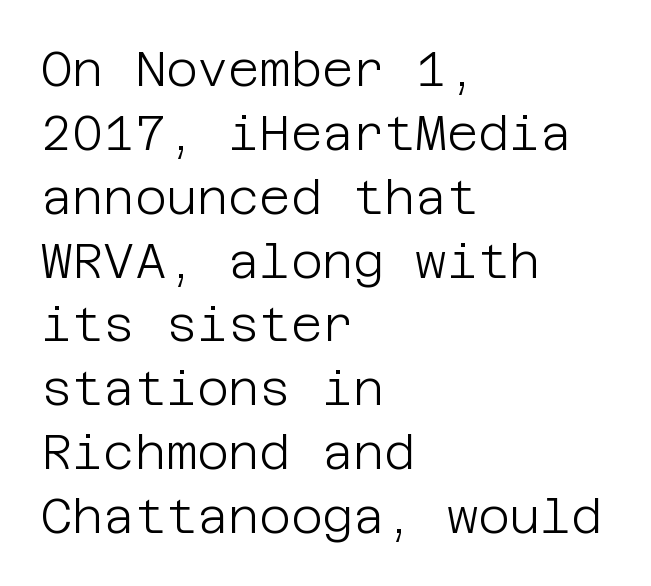
Underlining? Definitely not there. The strokes carry an ordinary text weight at most. Each new line begins a customary step beneath the previous one. This rendering employs a face without finishing strokes, i.e., a sans-serif. The paragraph shown leans on its left margin.
